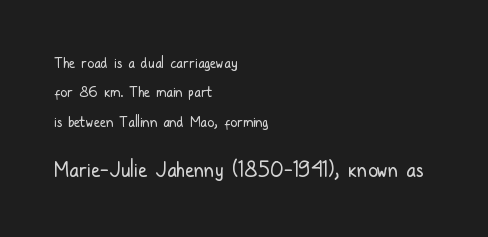
{"italic": "no", "bold": "no", "underline": "no", "align": "left", "line_spacing": "loose", "line_spacing_ratio": 2.1, "letter_spacing": "normal", "letter_spacing_em": 0.0, "larger_block": "second", "size_ratio": 1.43, "glyph_px": 20}
